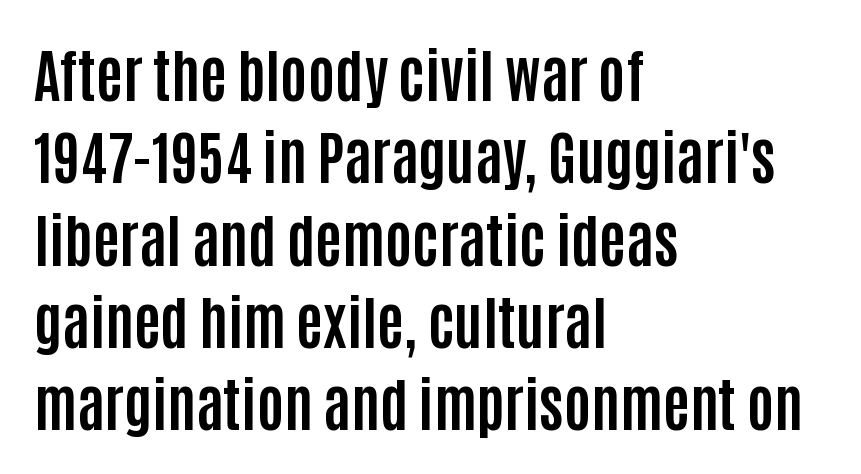
The image shows 58 px bold, condensed sans-serif type, upright; set left-aligned, normal line spacing (1.42x), normal letter spacing, not underlined; low stroke contrast and a large x-height.
